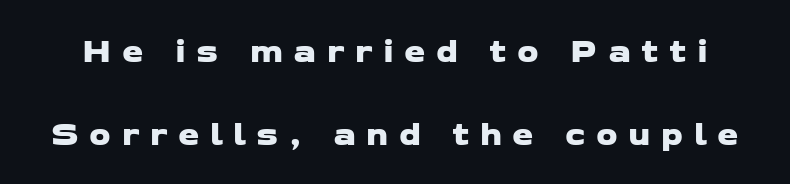
{"serif": "no", "width": "wide", "stroke_contrast": "low", "x_height": "medium", "monospaced": "no", "underline": "no", "line_spacing": "loose", "line_spacing_ratio": 2.45, "letter_spacing": "wide", "letter_spacing_em": 0.31, "glyph_px": 34}
